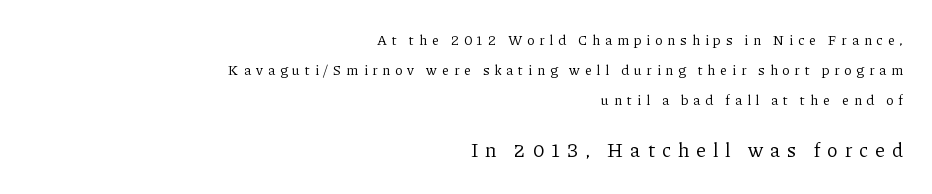
{"italic": "no", "bold": "no", "underline": "no", "align": "right", "line_spacing": "loose", "line_spacing_ratio": 2.13, "letter_spacing": "wide", "letter_spacing_em": 0.35, "larger_block": "second", "size_ratio": 1.43, "glyph_px": 20}
